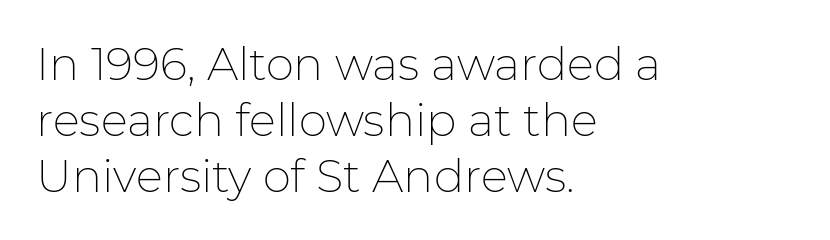
Q: Is the text bold? A: No.
Q: Is the text italic (slanted)? A: No, it is upright.
Q: Is the typeface a serif or a sans-serif typeface? A: Sans-serif.
Q: Is the text underlined? A: No.
Q: How is the paragraph aligned? A: Left-aligned.
Q: Is the spacing between letters normal or unusually wide? A: Normal.
Q: Width (condensed, normal, or wide)? A: Normal.
Q: Stroke contrast? A: Low.
Q: x-height? A: Medium.
Q: Monospaced? A: No.
